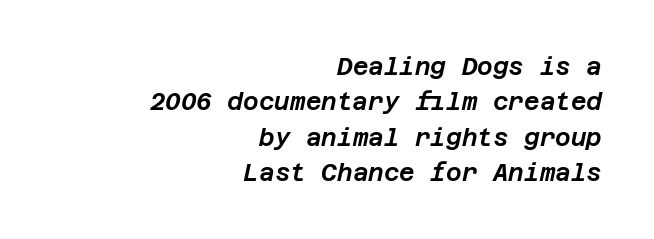
The image shows 24 px text type, italic (leaning right); set right-aligned, normal line spacing (1.47x), normal letter spacing, not underlined.
